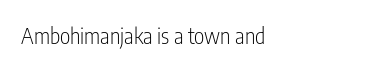
The space directly below the letters is spotless. Quick note: not italic, upright. The line texture is even and compact thanks to regular tracking. These glyphs show unthickened strokes, regular width or finer.
